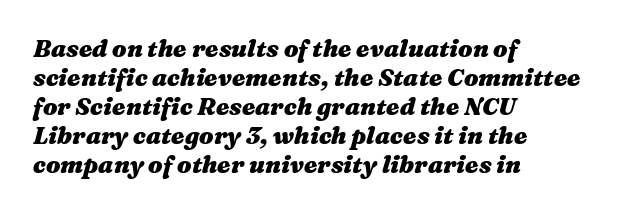
The image shows 24 px bold type, italic (leaning right); set left-aligned, line spacing 1.21x, normal letter spacing, not underlined.
